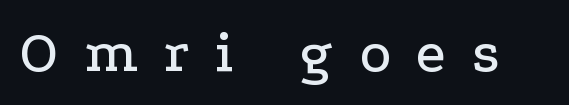
{"serif": "yes", "italic": "no", "width": "wide", "stroke_contrast": "low", "x_height": "medium", "monospaced": "no", "underline": "no", "letter_spacing": "wide", "letter_spacing_em": 0.43, "glyph_px": 60}
